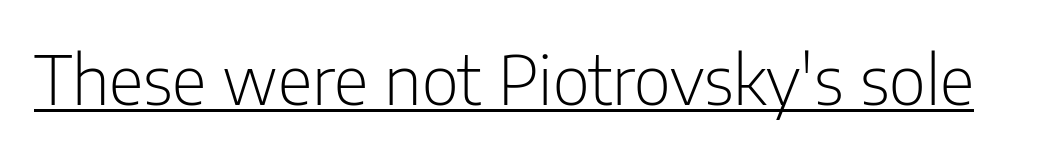
You could not count columns in this text — the font is proportionally spaced. Vertical stems look standard width or narrower in stroke. Emphasis is given by a line drawn under the lettering. The characters display no serif detailing; their extremities are plain. Is the letter spacing exaggerated? No — it looks like the ordinary default.
